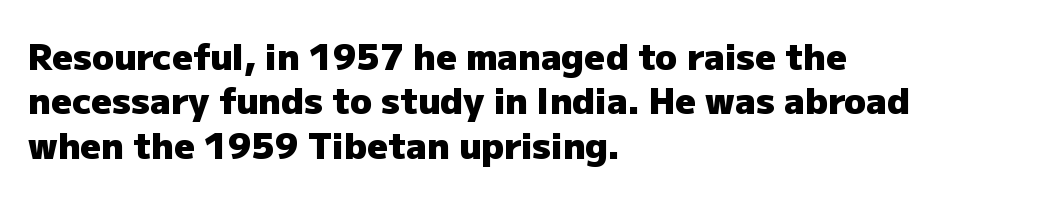
The image shows 36 px heavy sans-serif type, upright; set left-aligned, line spacing 1.23x, normal letter spacing, not underlined; low stroke contrast and a medium x-height.
